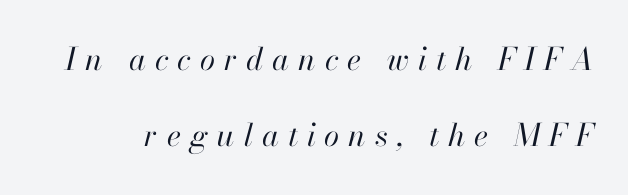
Is the letter spacing exaggerated? Yes — the characters are pushed far apart. The vertical gap from one line to the next is large. Weight class: somewhere from thin through regular. Underlining? Definitely not there. The letters advance in unequal steps, a hallmark of proportional type. Looking at the ascenders, they clearly lean.
